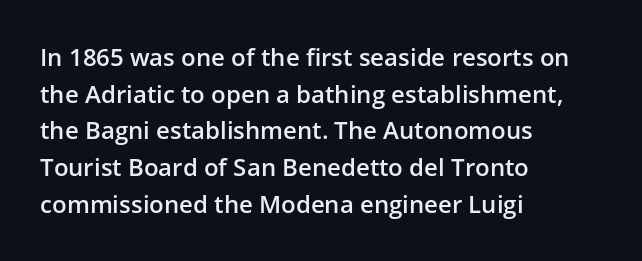
The image shows 24 px text type, upright; set left-aligned, normal line spacing (1.53x), normal letter spacing, not underlined.
